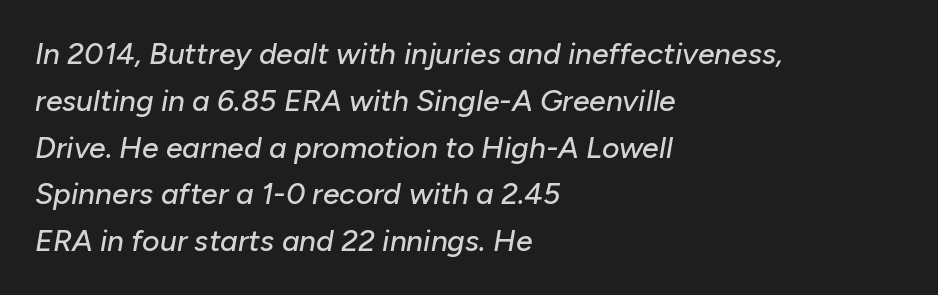
Q: Is the text italic (slanted)? A: Yes, it leans right by about 10 degrees.
Q: Is the text underlined? A: No.
Q: How is the paragraph aligned? A: Left-aligned.
Q: Is the spacing between letters normal or unusually wide? A: Normal.
Q: Is the spacing between lines tight, normal or loose? A: Normal.
Q: Width (condensed, normal, or wide)? A: Normal.
Q: Stroke contrast? A: Low.
Q: x-height? A: Medium.
Q: Monospaced? A: No.
